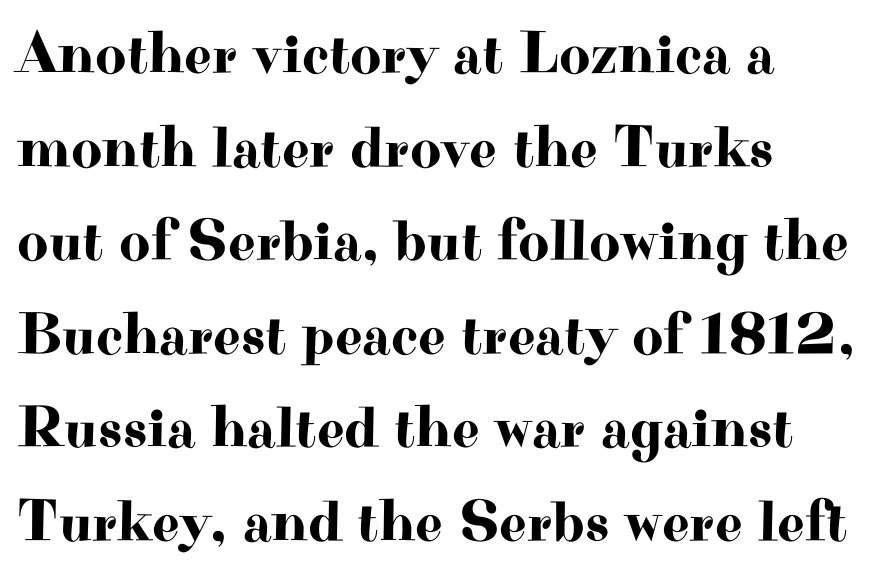
Q: Is the text italic (slanted)? A: No, it is upright.
Q: Is the typeface a serif or a sans-serif typeface? A: Serif.
Q: Is the text underlined? A: No.
Q: How is the paragraph aligned? A: Left-aligned.
Q: Is the spacing between letters normal or unusually wide? A: Normal.
Q: Is the spacing between lines tight, normal or loose? A: Normal.
Q: Width (condensed, normal, or wide)? A: Wide.
Q: Stroke contrast? A: High.
Q: x-height? A: Small.
Q: Monospaced? A: No.
